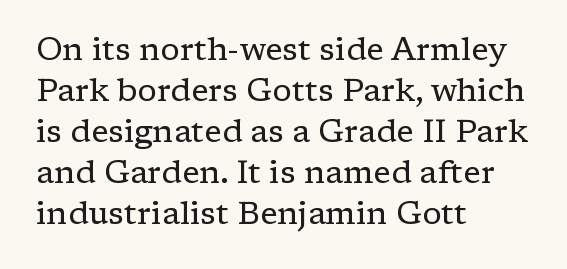
The typeface chosen for these lines features serifs. Ascenders rise straight up at ninety degrees. The tracking reads as untouched default to a designer's eye. Heaviness? Minimal to ordinary, like unemphasized prose. The strip under each line holds only bare page.
